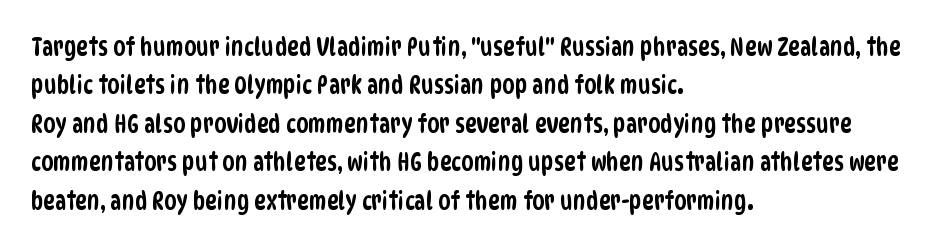
Q: Is the text underlined? A: No.
Q: How is the paragraph aligned? A: Left-aligned.
Q: Is the spacing between letters normal or unusually wide? A: Normal.
Q: Is the spacing between lines tight, normal or loose? A: Normal.
